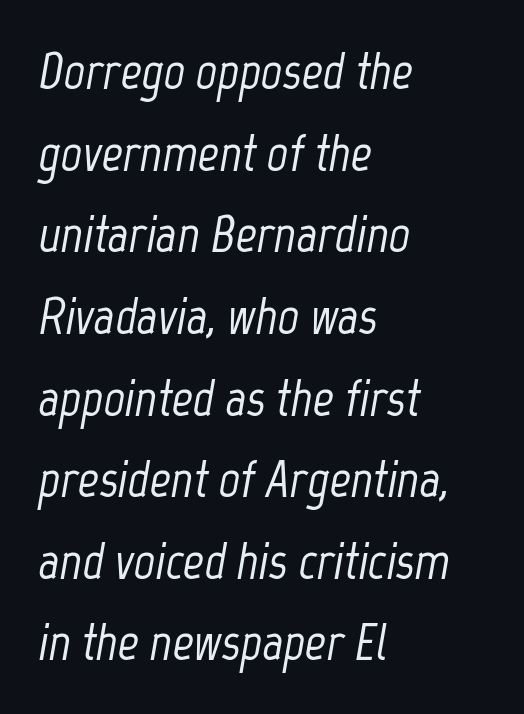
{"italic": "yes", "lean": "right", "slant_degrees": 12, "width": "condensed", "stroke_contrast": "low", "x_height": "medium", "monospaced": "no", "underline": "no", "align": "left", "line_spacing": "normal", "line_spacing_ratio": 1.57, "letter_spacing": "normal", "letter_spacing_em": 0.0, "glyph_px": 52}
